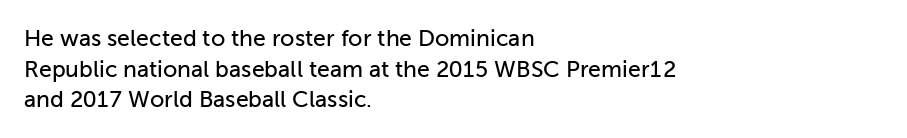
Q: Is the text italic (slanted)? A: No, it is upright.
Q: Is the text underlined? A: No.
Q: How is the paragraph aligned? A: Left-aligned.
Q: Is the spacing between letters normal or unusually wide? A: Normal.
Q: Is the spacing between lines tight, normal or loose? A: Normal.
